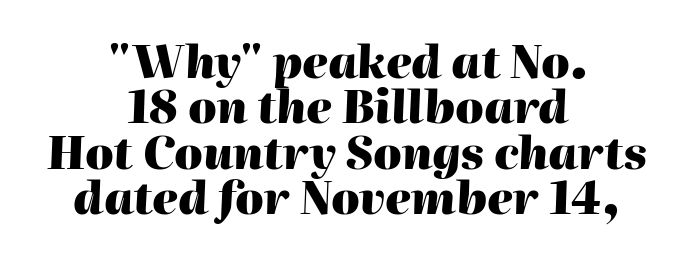
A clean baseline with only descenders dipping below it. The setting favours the middle, as headings and verse often do. This sample uses plain, unmodified letter spacing. Varying glyph widths throughout — classic text-font behaviour. Every character sits at an angle, as italics do.
